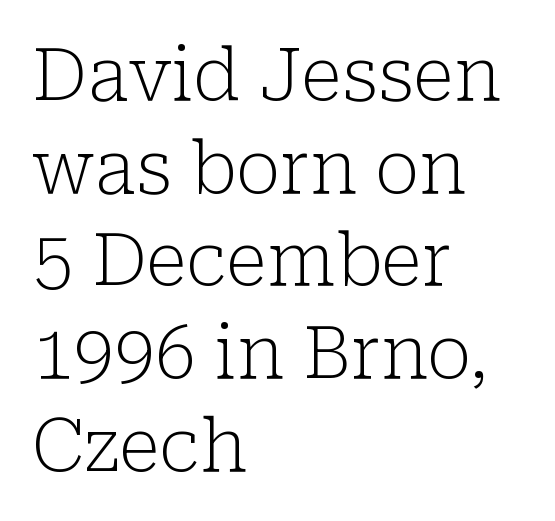
Q: Is the text bold? A: No.
Q: Is the text italic (slanted)? A: No, it is upright.
Q: Is the typeface a serif or a sans-serif typeface? A: Serif.
Q: Is the text underlined? A: No.
Q: How is the paragraph aligned? A: Left-aligned.
Q: Is the spacing between letters normal or unusually wide? A: Normal.
Q: Is the spacing between lines tight, normal or loose? A: Normal.
Q: Width (condensed, normal, or wide)? A: Normal.
Q: Stroke contrast? A: Low.
Q: x-height? A: Medium.
Q: Monospaced? A: No.
